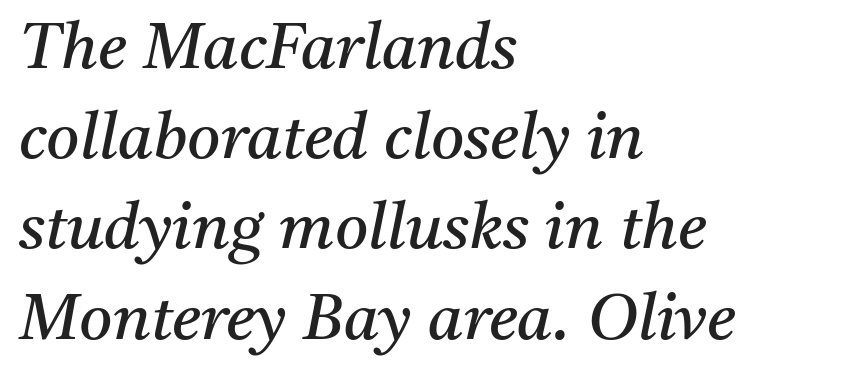
The image shows 64 px regular-weight serif type, italic (leaning right); set left-aligned, normal line spacing (1.41x), normal letter spacing, not underlined; medium stroke contrast and a medium x-height.
